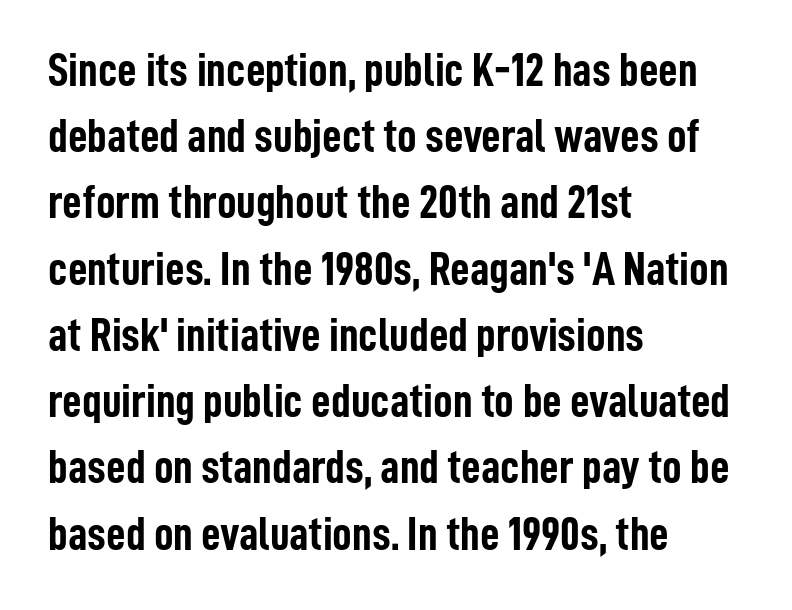
Q: Is the text bold? A: Yes.
Q: Is the text italic (slanted)? A: No, it is upright.
Q: Is the typeface a serif or a sans-serif typeface? A: Sans-serif.
Q: Is the text underlined? A: No.
Q: How is the paragraph aligned? A: Left-aligned.
Q: Is the spacing between letters normal or unusually wide? A: Normal.
Q: Is the spacing between lines tight, normal or loose? A: Normal.
Q: Width (condensed, normal, or wide)? A: Condensed.
Q: Stroke contrast? A: Low.
Q: x-height? A: Medium.
Q: Monospaced? A: No.
